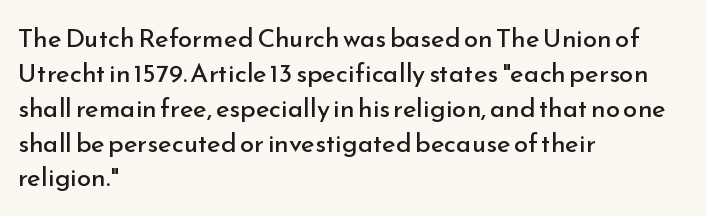
The strip under each line holds only bare page. Short note: letters normally spaced. The axis of the letterforms is exactly vertical. Line spacing here is normal. The rendering anchors every line to the left-hand side.
